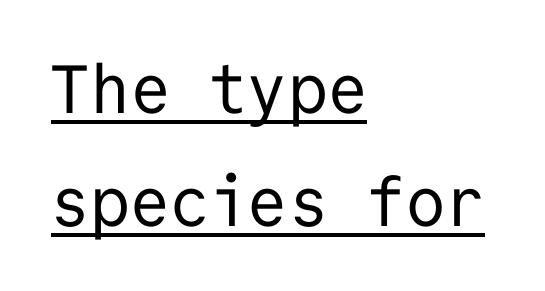
{"serif": "no", "italic": "no", "bold": "no", "weight": "regular", "width": "normal", "stroke_contrast": "low", "x_height": "medium", "monospaced": "yes", "underline": "yes", "align": "left", "line_spacing": "normal", "line_spacing_ratio": 1.66, "letter_spacing": "normal", "letter_spacing_em": 0.0, "glyph_px": 68}
